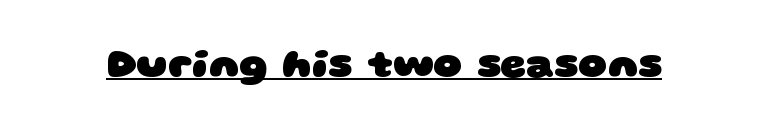
Q: Is the text bold? A: Yes.
Q: Is the typeface a serif or a sans-serif typeface? A: Sans-serif.
Q: Is the text underlined? A: Yes.
Q: Is the spacing between letters normal or unusually wide? A: Normal.
Q: Width (condensed, normal, or wide)? A: Wide.
Q: Stroke contrast? A: Low.
Q: x-height? A: Large.
Q: Monospaced? A: No.
